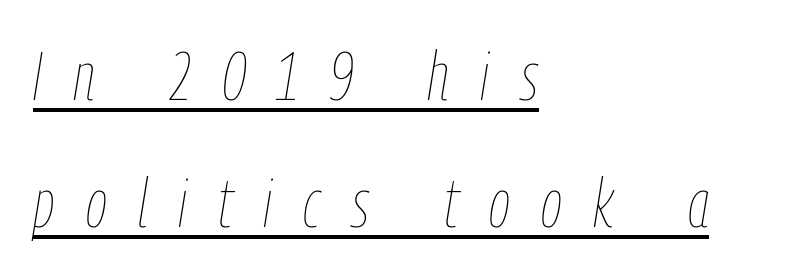
{"italic": "yes", "lean": "right", "slant_degrees": 9, "bold": "no", "weight": "thin", "width": "condensed", "stroke_contrast": "low", "x_height": "medium", "monospaced": "no", "underline": "yes", "align": "left", "line_spacing_ratio": 1.84, "letter_spacing": "wide", "letter_spacing_em": 0.45, "glyph_px": 69}
